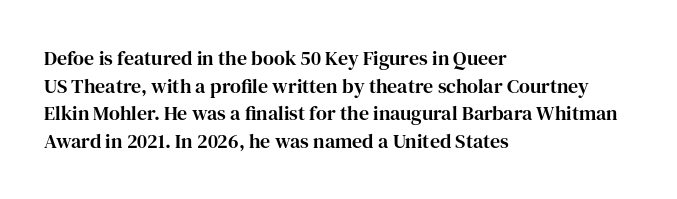
The block of text has a typical density, with ordinary space between rows. The letters stand straight up with perfectly vertical stems. Line starts are locked; line ends wander. Between one letter and the next there's only the usual sliver of space. Type without underlining.
